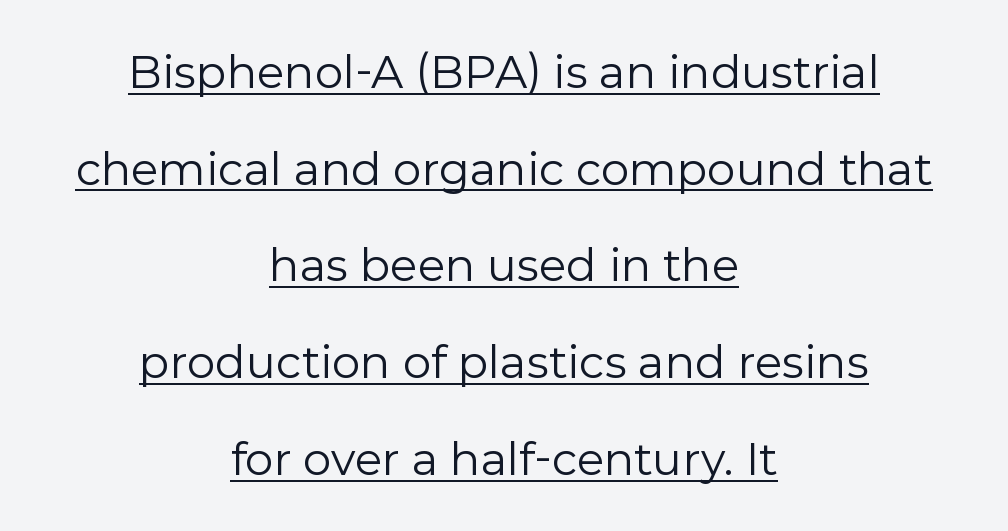
The image shows 45 px regular-weight sans-serif type, upright; set centered, loose line spacing (2.15x), normal letter spacing, underlined; low stroke contrast and a medium x-height.
